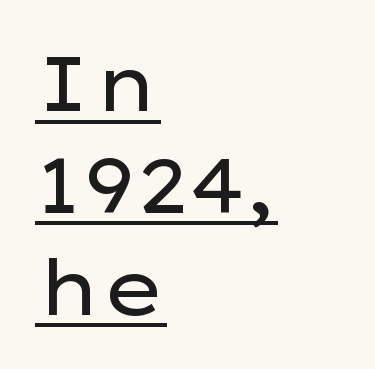
The image shows 76 px regular-weight, wide sans-serif type, upright; set left-aligned, normal line spacing (1.34x), normal letter spacing, underlined; low stroke contrast and a medium x-height.
